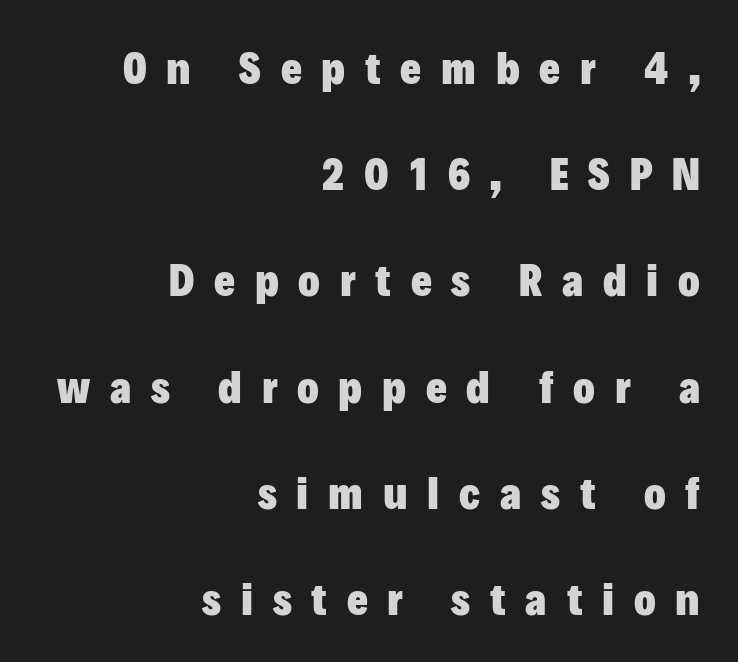
The image shows 45 px heavy sans-serif type, upright; set right-aligned, loose line spacing (2.36x), unusually wide letter spacing (+0.44 em), not underlined; low stroke contrast and a medium x-height.
